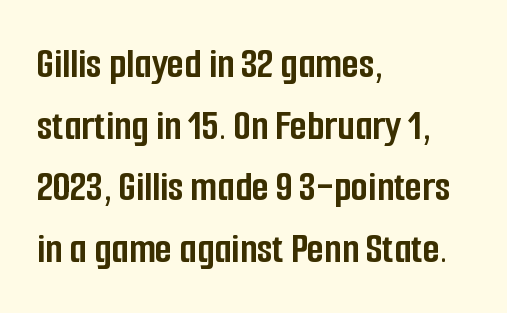
The image shows 44 px semibold, condensed sans-serif type, upright; set left-aligned, normal line spacing (1.4x), normal letter spacing, not underlined; low stroke contrast and a medium x-height.
